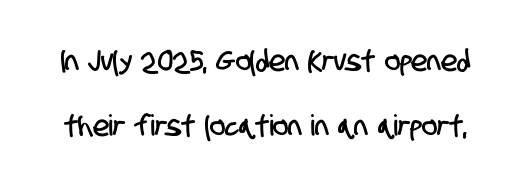
The face used here is a sans, in the tradition of grotesques and geometrics. Varying glyph widths throughout — classic text-font behaviour. Baseline-to-baseline distance is far greater than the letter height. Short note: letters normally spaced. Glance below the letters and you will spot only blank space.
